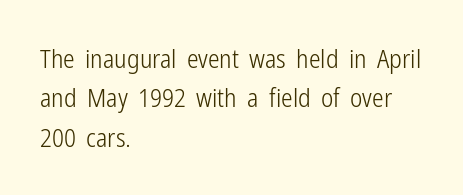
{"italic": "no", "bold": "no", "underline": "no", "align": "left", "line_spacing": "normal", "line_spacing_ratio": 1.51, "letter_spacing": "normal", "letter_spacing_em": 0.0, "glyph_px": 26}
